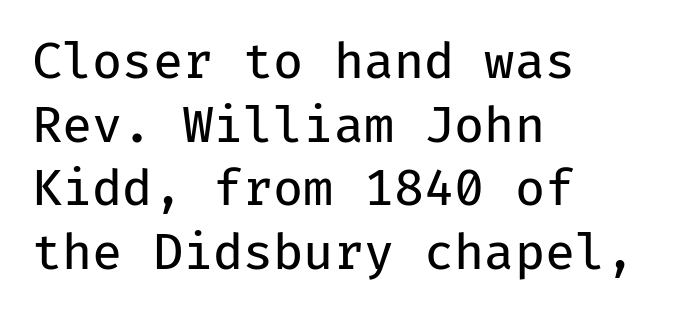
The image shows 49 px regular-weight sans-serif type, upright, monospaced; set left-aligned, normal line spacing (1.3x), normal letter spacing, not underlined; low stroke contrast and a medium x-height.
